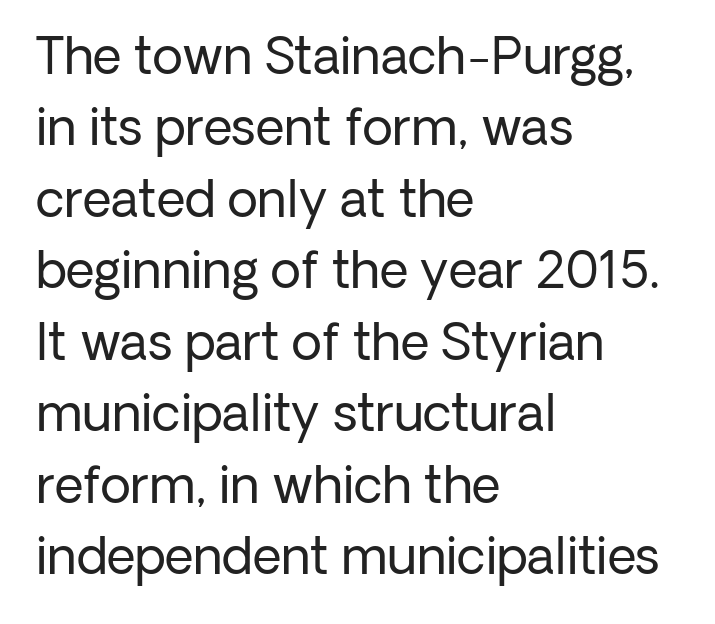
{"serif": "no", "italic": "no", "bold": "no", "weight": "regular", "width": "normal", "stroke_contrast": "low", "x_height": "medium", "monospaced": "no", "underline": "no", "align": "left", "line_spacing": "normal", "line_spacing_ratio": 1.43, "letter_spacing": "normal", "letter_spacing_em": 0.0, "glyph_px": 50}
